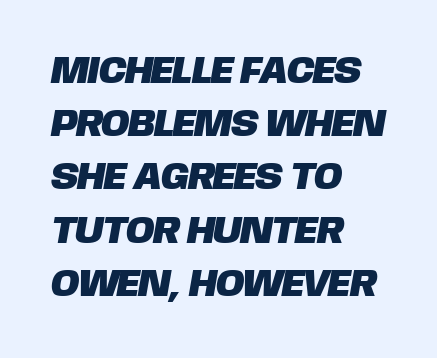
{"serif": "no", "width": "normal", "stroke_contrast": "low", "x_height": "large", "monospaced": "no", "underline": "no", "align": "left", "line_spacing": "normal", "line_spacing_ratio": 1.4, "letter_spacing": "normal", "letter_spacing_em": 0.0, "glyph_px": 38}
